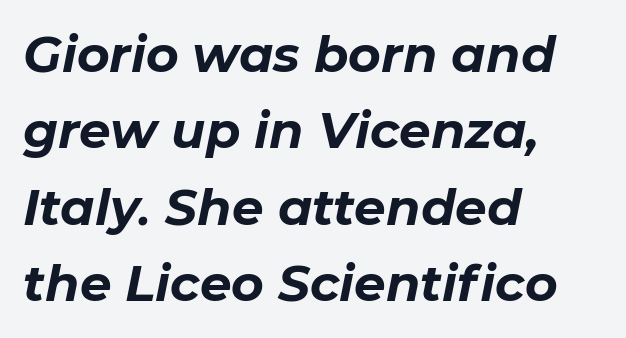
As a designer I'd log this as weight 700, bold. What's the leading like? Ordinary, nothing unusual. The face used here is rendered with its standard letterfit. Letters rest on an invisible, unmarked baseline. The passage shown is typed in a proportional face where columns would drift.
